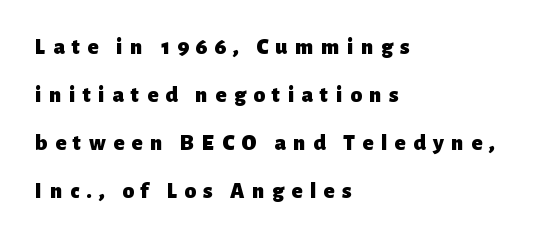
Q: Is the text bold? A: Yes.
Q: Is the text italic (slanted)? A: No, it is upright.
Q: Is the text underlined? A: No.
Q: How is the paragraph aligned? A: Left-aligned.
Q: Is the spacing between letters normal or unusually wide? A: Unusually wide.
Q: Is the spacing between lines tight, normal or loose? A: Loose.
